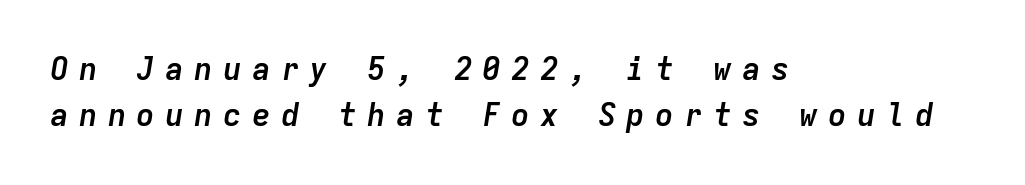
Q: Is the text bold? A: Yes.
Q: Is the text italic (slanted)? A: Yes, it leans right by about 9 degrees.
Q: Is the text underlined? A: No.
Q: How is the paragraph aligned? A: Left-aligned.
Q: Is the spacing between letters normal or unusually wide? A: Unusually wide.
Q: Is the spacing between lines tight, normal or loose? A: Normal.
Q: Width (condensed, normal, or wide)? A: Normal.
Q: Stroke contrast? A: Low.
Q: x-height? A: Medium.
Q: Monospaced? A: Yes.
